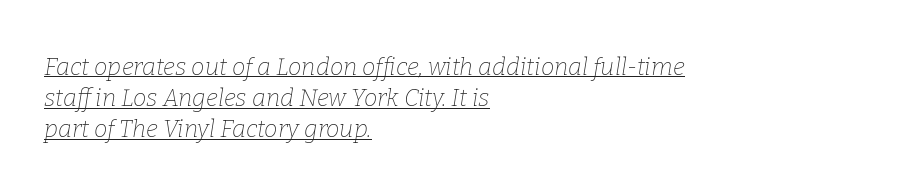
Q: Is the text bold? A: No.
Q: Is the text italic (slanted)? A: Yes, it leans right by about 9 degrees.
Q: Is the text underlined? A: Yes.
Q: How is the paragraph aligned? A: Left-aligned.
Q: Is the spacing between letters normal or unusually wide? A: Normal.
Q: Is the spacing between lines tight, normal or loose? A: Normal.
